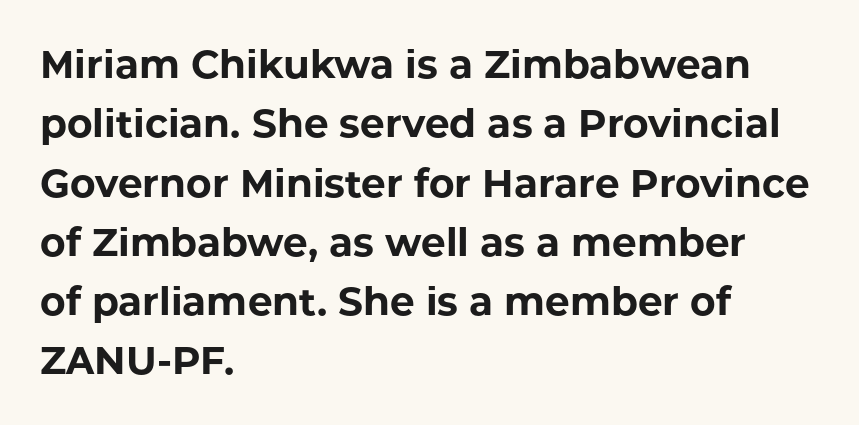
Type without underlining. Heft: maximum for text — a bold. Notice how descenders clear the ascenders below comfortably — that's standard leading. Compared with a centered layout, this one pins lines to the left instead.
